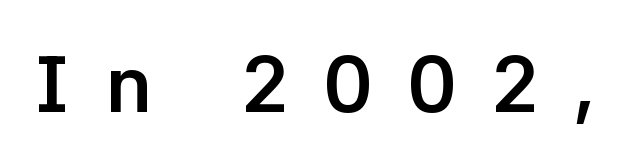
The image shows 80 px semibold sans-serif type, upright; set unusually wide letter spacing (+0.44 em), not underlined; low stroke contrast and a medium x-height.
